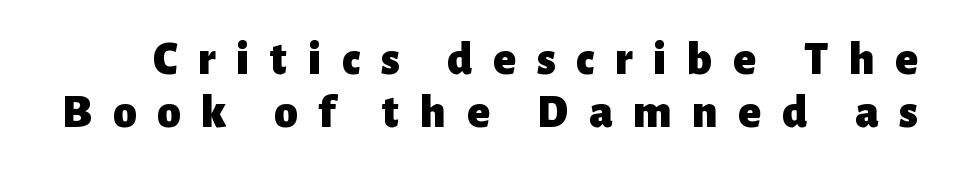
Typographic density is high because the face is bold. The designer dialed line spacing down below the default. The tracking jumps out immediately: characters are airy and widely separated. Type without underlining.
